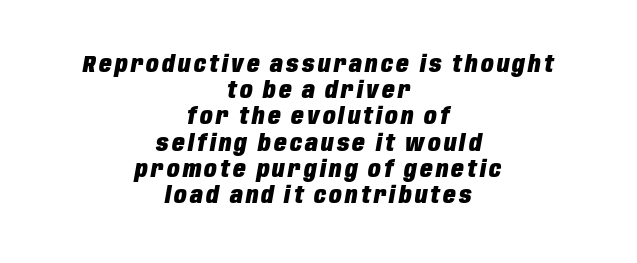
Q: Is the text bold? A: Yes.
Q: Is the text italic (slanted)? A: Yes, it leans right by about 10 degrees.
Q: Is the text underlined? A: No.
Q: How is the paragraph aligned? A: Centered.
Q: Is the spacing between lines tight, normal or loose? A: Tight.
